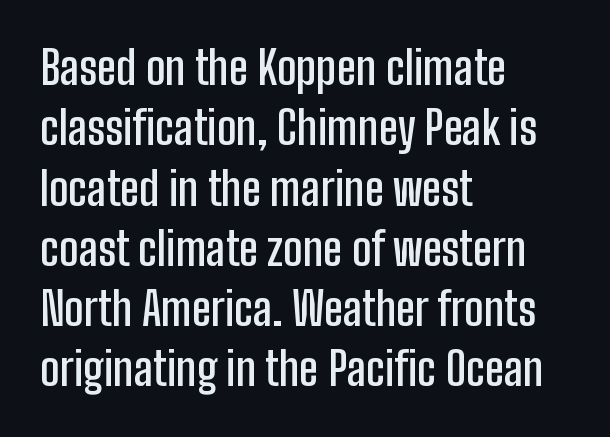
{"serif": "no", "italic": "no", "bold": "semi", "weight": "semibold", "width": "condensed", "stroke_contrast": "low", "x_height": "medium", "monospaced": "no", "underline": "no", "align": "left", "line_spacing": "normal", "line_spacing_ratio": 1.34, "letter_spacing": "normal", "letter_spacing_em": 0.0, "glyph_px": 45}
